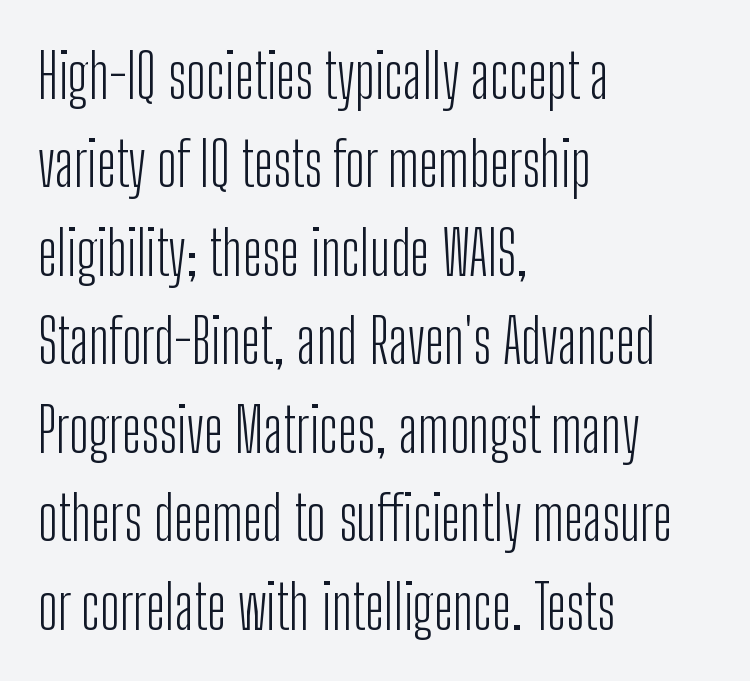
Q: Is the text bold? A: No.
Q: Is the text italic (slanted)? A: No, it is upright.
Q: Is the typeface a serif or a sans-serif typeface? A: Sans-serif.
Q: Is the text underlined? A: No.
Q: How is the paragraph aligned? A: Left-aligned.
Q: Is the spacing between letters normal or unusually wide? A: Normal.
Q: Is the spacing between lines tight, normal or loose? A: Normal.
Q: Width (condensed, normal, or wide)? A: Condensed.
Q: Stroke contrast? A: Low.
Q: x-height? A: Medium.
Q: Monospaced? A: No.
